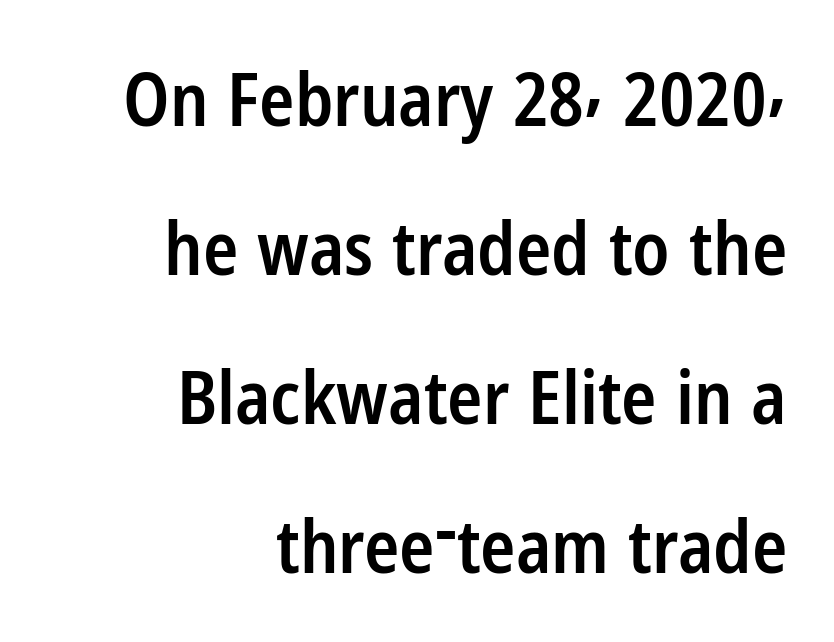
The specimen omits any rule beneath the text block's lines. All the whitespace from short lines collects on the left. Leading: increased. Think of a printed novel: that variable character pitch is what you see here. You can tell it's not italic because the verticals are truly vertical.
